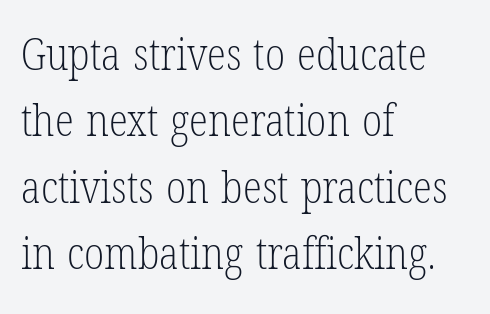
{"serif": "yes", "italic": "no", "bold": "no", "weight": "light", "width": "condensed", "stroke_contrast": "low", "x_height": "medium", "monospaced": "no", "underline": "no", "align": "left", "line_spacing": "normal", "line_spacing_ratio": 1.51, "letter_spacing": "normal", "letter_spacing_em": 0.0, "glyph_px": 44}
